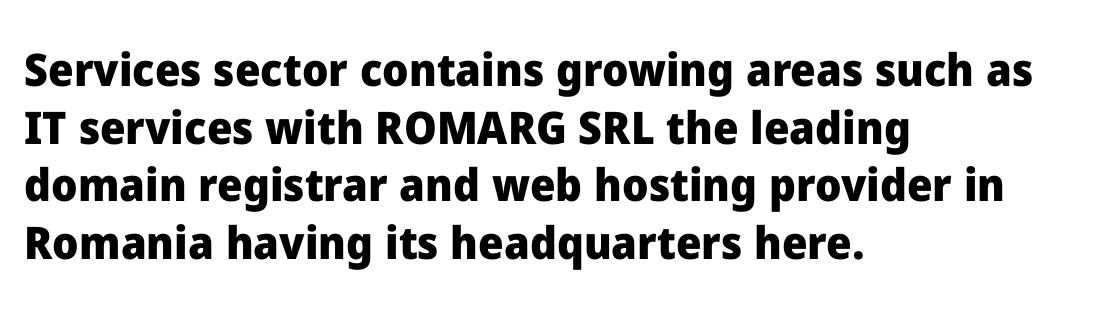
Q: Is the text bold? A: Yes.
Q: Is the text italic (slanted)? A: No, it is upright.
Q: Is the typeface a serif or a sans-serif typeface? A: Sans-serif.
Q: Is the text underlined? A: No.
Q: How is the paragraph aligned? A: Left-aligned.
Q: Is the spacing between letters normal or unusually wide? A: Normal.
Q: Is the spacing between lines tight, normal or loose? A: Normal.
Q: Width (condensed, normal, or wide)? A: Normal.
Q: Stroke contrast? A: Low.
Q: x-height? A: Medium.
Q: Monospaced? A: No.
